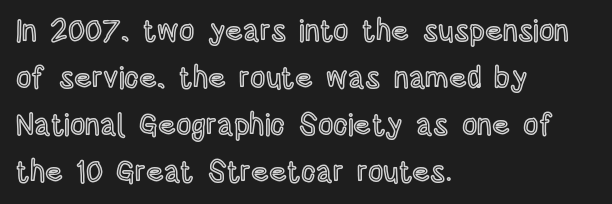
Q: Is the text italic (slanted)? A: No, it is upright.
Q: Is the text underlined? A: No.
Q: How is the paragraph aligned? A: Left-aligned.
Q: Is the spacing between letters normal or unusually wide? A: Normal.
Q: Is the spacing between lines tight, normal or loose? A: Normal.
Q: Width (condensed, normal, or wide)? A: Condensed.
Q: x-height? A: Large.
Q: Monospaced? A: No.
